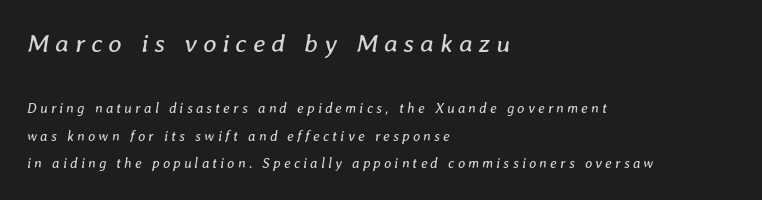
The image shows 26 px text type, italic (leaning right); set left-aligned, loose line spacing (1.97x), unusually wide letter spacing (+0.23 em), not underlined; the first (top) block is 1.86x larger.
